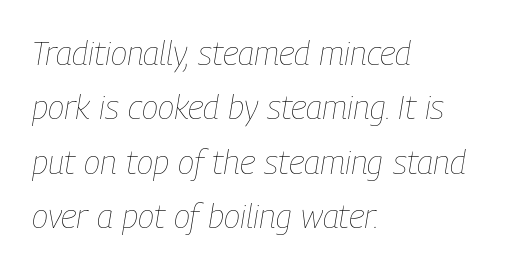
The image shows 34 px thin, condensed type, italic (leaning right); set left-aligned, normal line spacing (1.6x), normal letter spacing, not underlined; low stroke contrast and a medium x-height.
